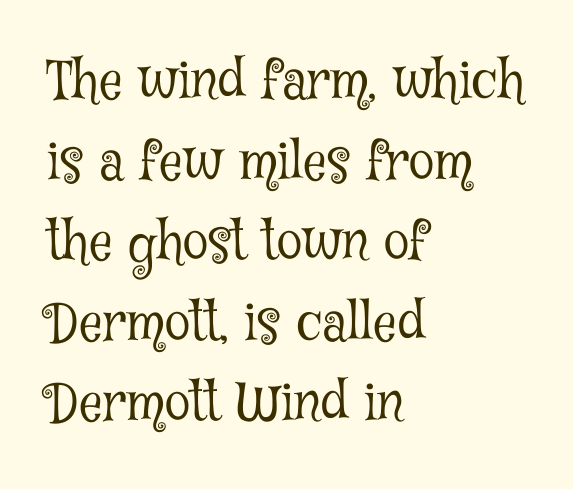
The image shows 52 px light, condensed serif type, upright; set left-aligned, normal line spacing (1.55x), normal letter spacing, not underlined; low stroke contrast and a medium x-height.
